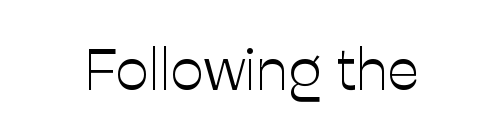
The image shows 59 px light sans-serif type, upright; set normal letter spacing, not underlined; low stroke contrast and a medium x-height.
